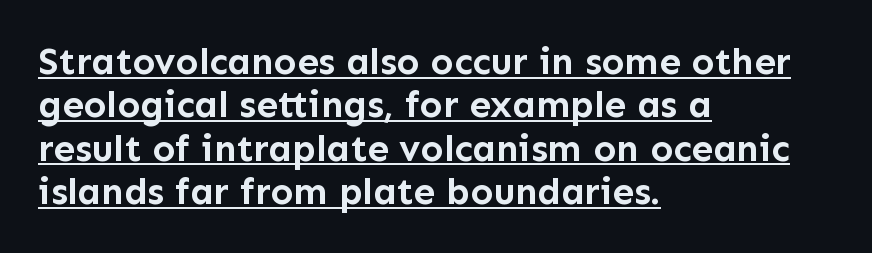
{"serif": "no", "italic": "no", "bold": "yes", "weight": "semibold", "width": "normal", "stroke_contrast": "low", "x_height": "medium", "monospaced": "no", "underline": "yes", "align": "left", "line_spacing": "tight", "line_spacing_ratio": 1.14, "letter_spacing": "normal", "letter_spacing_em": 0.0, "glyph_px": 38}
